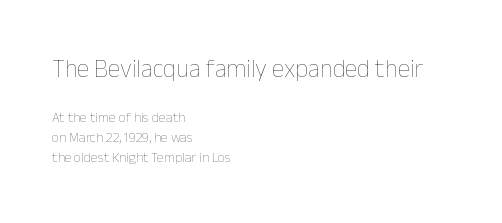
Q: Is the text bold? A: No.
Q: Is the text italic (slanted)? A: No, it is upright.
Q: Is the text underlined? A: No.
Q: How is the paragraph aligned? A: Left-aligned.
Q: Is the spacing between letters normal or unusually wide? A: Normal.
Q: Is the spacing between lines tight, normal or loose? A: Normal.
Q: Which block of text is set in a larger size, the first (top) or the second (bottom)? A: The first (top) one.
